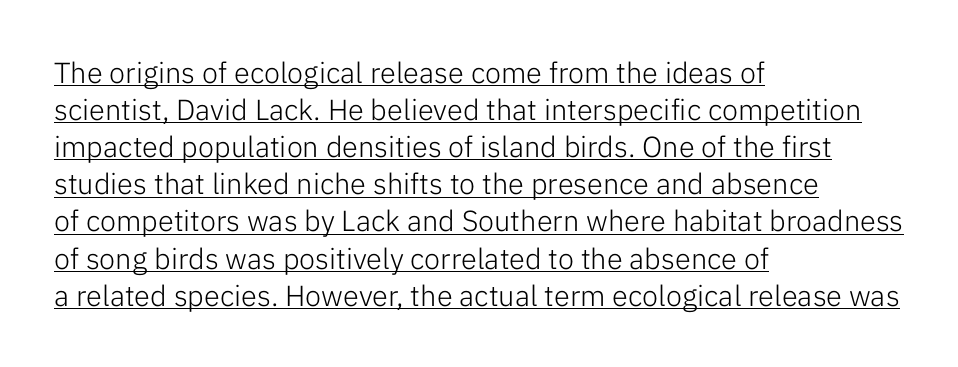
Q: Is the text bold? A: No.
Q: Is the text italic (slanted)? A: No, it is upright.
Q: Is the typeface a serif or a sans-serif typeface? A: Sans-serif.
Q: Is the text underlined? A: Yes.
Q: How is the paragraph aligned? A: Left-aligned.
Q: Is the spacing between letters normal or unusually wide? A: Normal.
Q: Is the spacing between lines tight, normal or loose? A: Normal.
Q: Width (condensed, normal, or wide)? A: Normal.
Q: Stroke contrast? A: Low.
Q: x-height? A: Medium.
Q: Monospaced? A: No.
